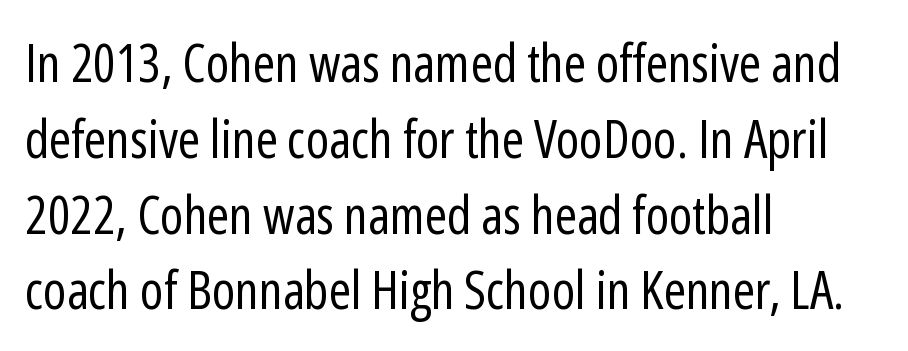
These lines stack with their left ends in a neat column. No chunkiness to these letters — they're not bold. What's the leading like? Ordinary, nothing unusual. These lines are rendered in a variable-pitch font.
